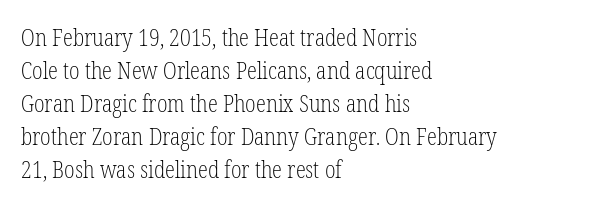
Honestly, the row spacing looks completely unremarkable. Caption: face not bold, strokes unweighted. Posture: vertical. This rendering features lettering with no underline. The setting favours the left margin, as ordinary paragraphs usually do.
